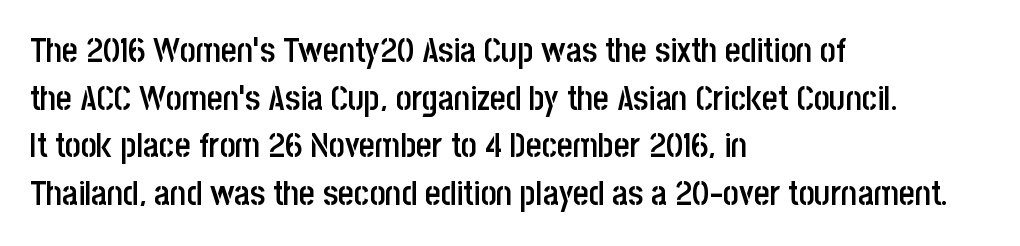
Q: Is the text bold? A: Semi-bold.
Q: Is the text italic (slanted)? A: No, it is upright.
Q: Is the typeface a serif or a sans-serif typeface? A: Sans-serif.
Q: Is the text underlined? A: No.
Q: How is the paragraph aligned? A: Left-aligned.
Q: Is the spacing between letters normal or unusually wide? A: Normal.
Q: Is the spacing between lines tight, normal or loose? A: Normal.
Q: Width (condensed, normal, or wide)? A: Condensed.
Q: Stroke contrast? A: Low.
Q: x-height? A: Large.
Q: Monospaced? A: No.
